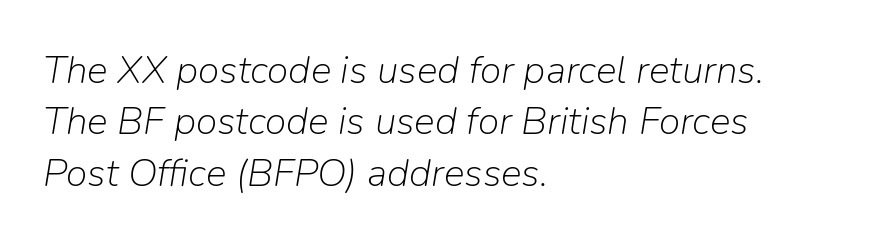
These lines are rendered in a variable-pitch font. The strokes carry an ordinary text weight at most. Slant detected: the letters are inclined. Each new line begins a customary step beneath the previous one. Notice how the passage keeps a crisp vertical edge on the left only. Caption: standard tracking, unaltered.
